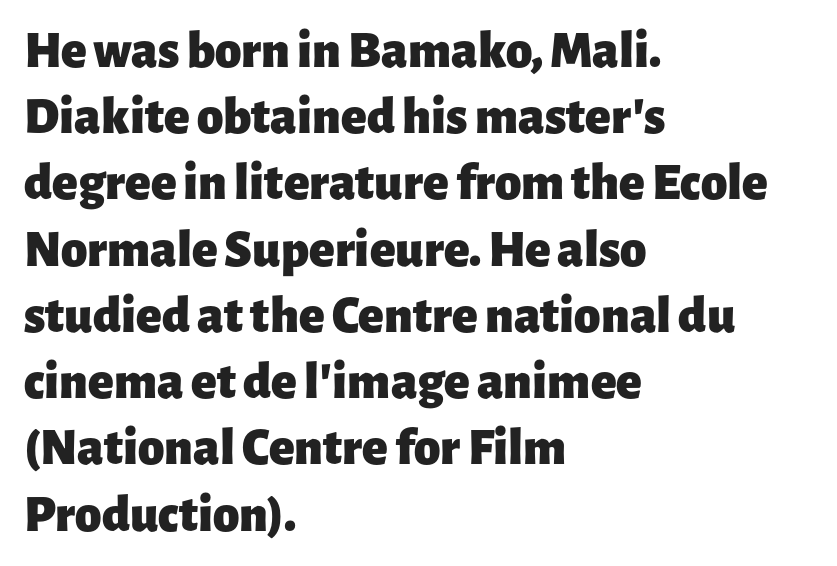
The image shows 53 px heavy sans-serif type, upright; set left-aligned, normal line spacing (1.25x), normal letter spacing, not underlined; low stroke contrast and a medium x-height.
